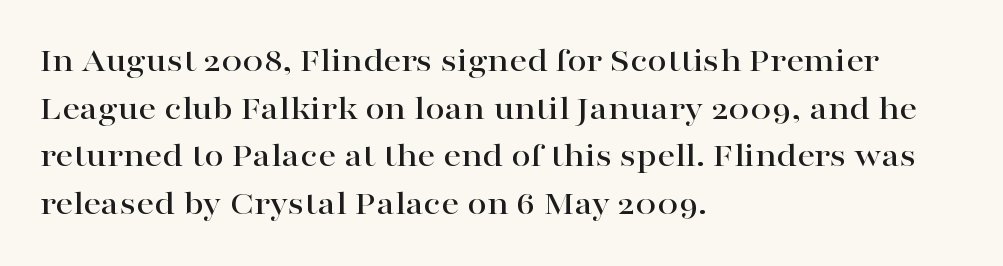
Look at the bottom of the vertical strokes: they flare into serifs here. Each new line begins a customary step beneath the previous one. One-word summary of the alignment: left. The passage shown is not underscored anywhere. The face used here is rendered with its standard letterfit.
